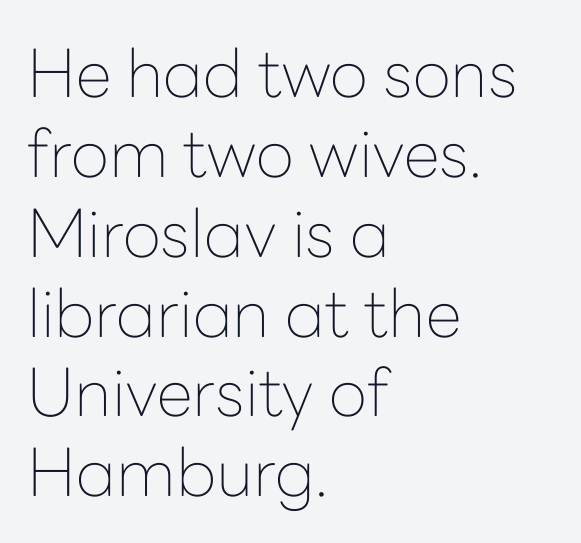
The image shows 66 px thin sans-serif type, upright; set left-aligned, line spacing 1.21x, normal letter spacing, not underlined; low stroke contrast and a medium x-height.
